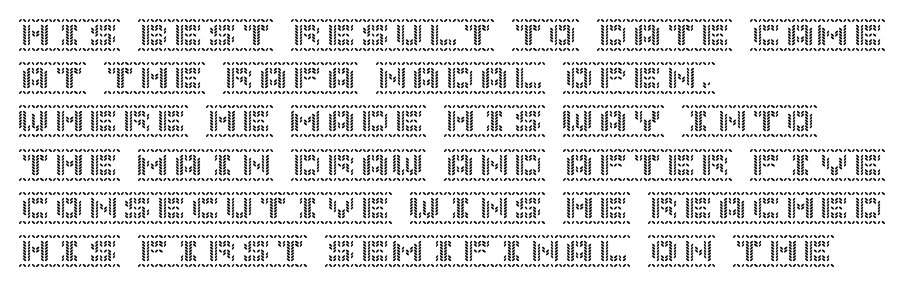
The image shows 34 px text type, upright; set left-aligned, normal line spacing (1.27x), normal letter spacing, not underlined; a large x-height.
